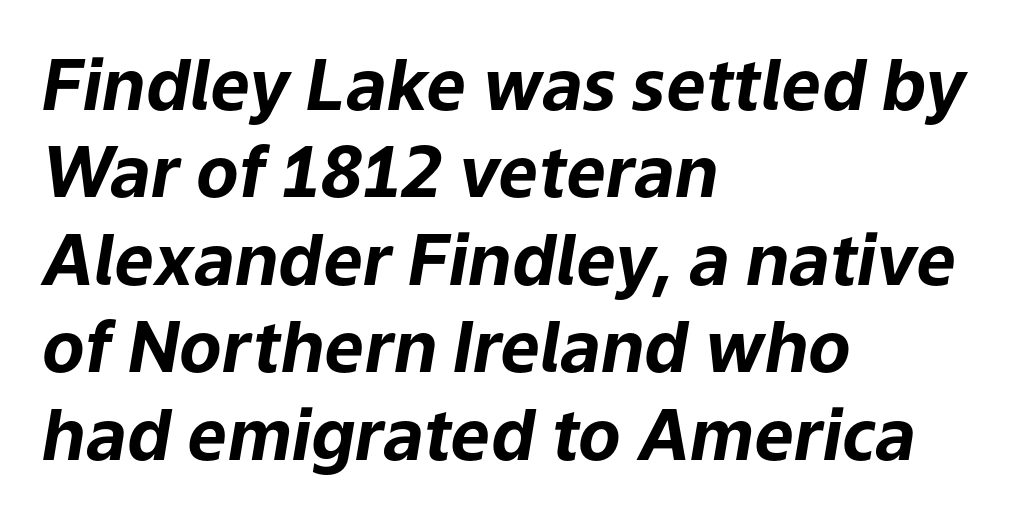
Q: Is the text bold? A: Yes.
Q: Is the text italic (slanted)? A: Yes, it leans right by about 9 degrees.
Q: Is the text underlined? A: No.
Q: How is the paragraph aligned? A: Left-aligned.
Q: Is the spacing between letters normal or unusually wide? A: Normal.
Q: Is the spacing between lines tight, normal or loose? A: Normal.
Q: Width (condensed, normal, or wide)? A: Normal.
Q: Stroke contrast? A: Low.
Q: x-height? A: Medium.
Q: Monospaced? A: No.
